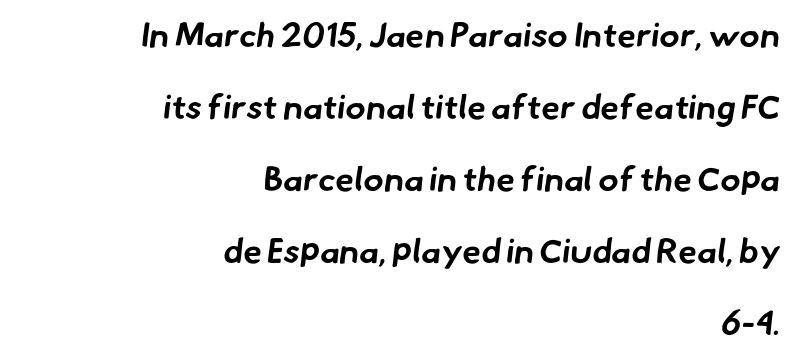
Heavy-handed strokes throughout: this text is bold. The rag falls on the left side of this text block. Spacing verdict: proportional, widths tailored to each character. Check under the words: just untouched page. Compared with typical body copy, the letter spacing here is the same. A great deal of white space separates one row of letters from the next.
